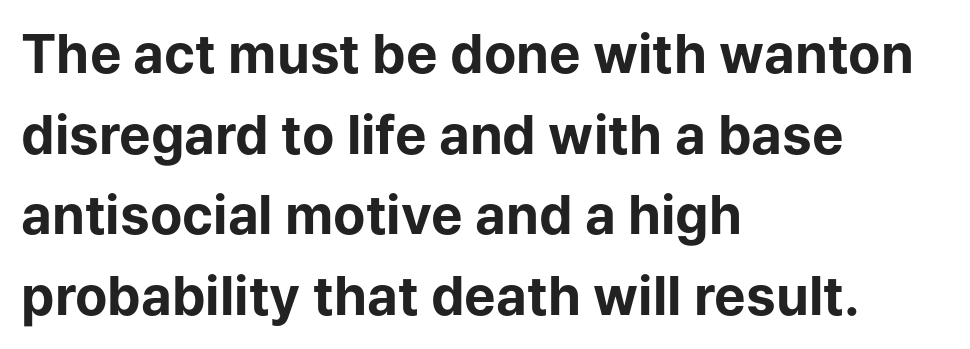
Weight: bold. Varying glyph widths throughout — classic text-font behaviour. Compared with typical paragraphs, the rows here are spaced about the same. Check the space under the baseline: it is left empty.
